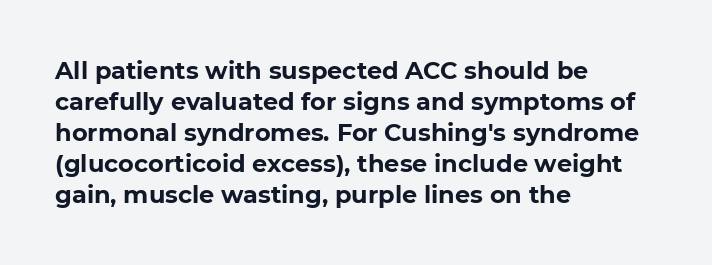
Q: Is the text bold? A: Yes.
Q: Is the text italic (slanted)? A: No, it is upright.
Q: Is the text underlined? A: No.
Q: How is the paragraph aligned? A: Left-aligned.
Q: Is the spacing between letters normal or unusually wide? A: Normal.
Q: Is the spacing between lines tight, normal or loose? A: Normal.
